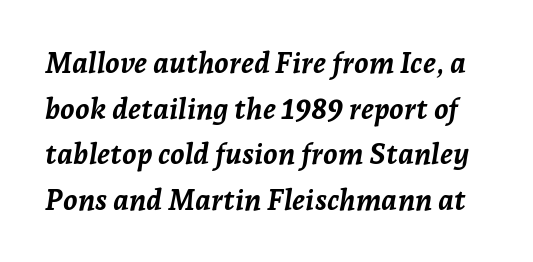
{"italic": "yes", "lean": "right", "slant_degrees": 7, "bold": "yes", "weight": "semibold", "width": "normal", "stroke_contrast": "low", "x_height": "medium", "monospaced": "no", "underline": "no", "line_spacing": "normal", "line_spacing_ratio": 1.57, "letter_spacing": "normal", "letter_spacing_em": 0.0, "glyph_px": 29}
